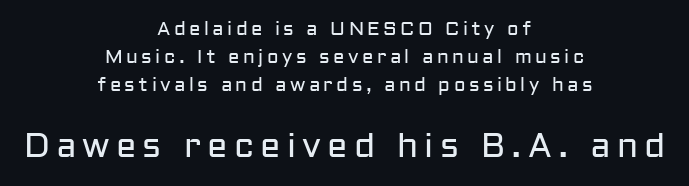
Vertical stems look standard width or narrower in stroke. Leftover space on each line is divided equally before and after the words. These lines sit exactly where default settings would place them. Caption: upper text group reduced, lower text group enlarged. Glance below the letters and you will spot only blank space.
